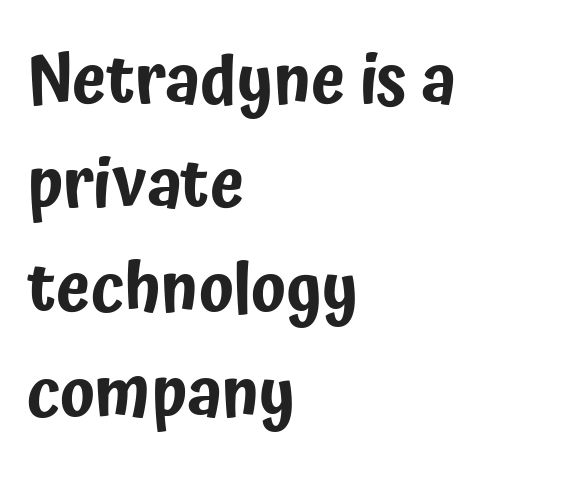
Clear beneath every line of the passage. Note: no serifs on the glyphs. Horizontal bands of white between lines are of average thickness. If you drew a line through each stem, it would be perfectly vertical. The rendering uses natural spacing where letterforms have individual widths. Glyph-to-glyph distance matches everyday printed text.
